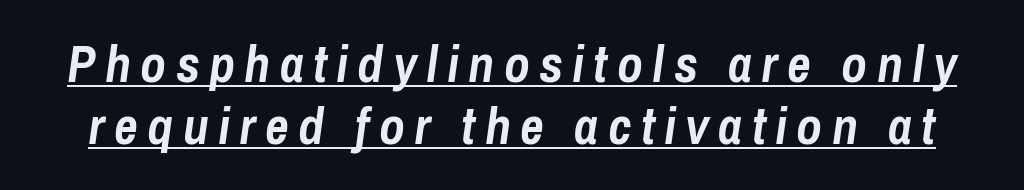
{"italic": "yes", "lean": "right", "slant_degrees": 8, "bold": "yes", "weight": "semibold", "width": "condensed", "stroke_contrast": "low", "x_height": "medium", "monospaced": "no", "underline": "yes", "line_spacing_ratio": 1.2, "glyph_px": 52}
